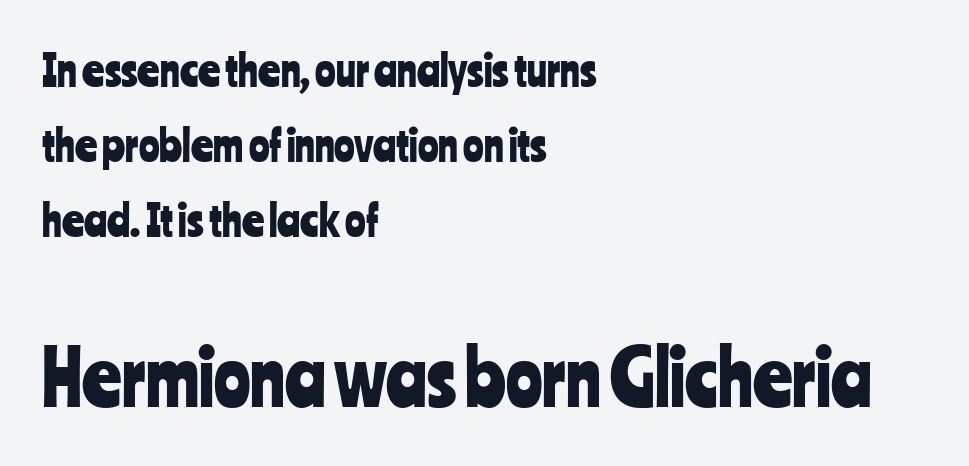
{"serif": "no", "italic": "no", "width": "condensed", "stroke_contrast": "low", "x_height": "medium", "monospaced": "no", "underline": "no", "align": "left", "line_spacing_ratio": 1.74, "letter_spacing": "normal", "letter_spacing_em": 0.0, "larger_block": "second", "size_ratio": 1.77, "glyph_px": 76}
